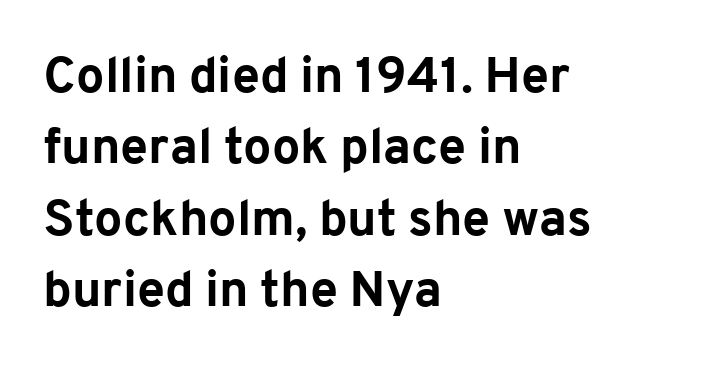
Are there feet on the stems? There aren't — it's a sans. Looks like regular typesetting: each glyph gets only the width it needs. When letters stand straight like this, we call the style roman or upright. Notice how the passage keeps a crisp vertical edge on the left only.
